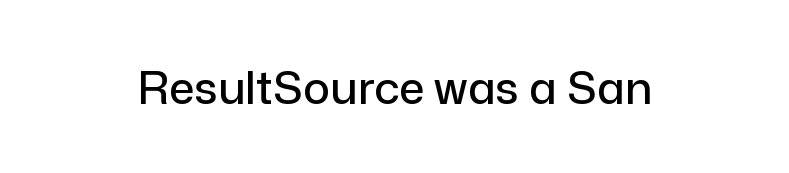
{"serif": "no", "italic": "no", "width": "normal", "stroke_contrast": "low", "x_height": "medium", "monospaced": "no", "underline": "no", "letter_spacing": "normal", "letter_spacing_em": 0.0, "glyph_px": 45}
